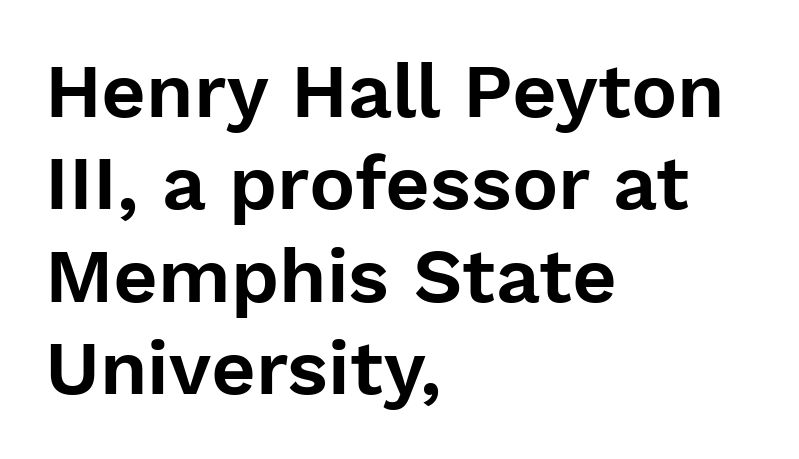
{"serif": "no", "italic": "no", "width": "normal", "stroke_contrast": "low", "x_height": "medium", "monospaced": "no", "underline": "no", "align": "left", "line_spacing_ratio": 1.2, "letter_spacing": "normal", "letter_spacing_em": 0.0, "glyph_px": 77}
